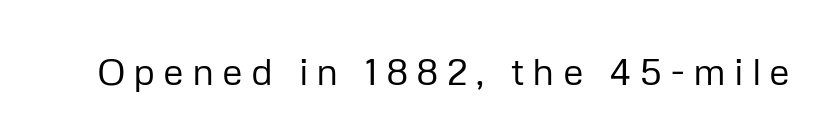
Q: Is the text bold? A: No.
Q: Is the text italic (slanted)? A: No, it is upright.
Q: Is the typeface a serif or a sans-serif typeface? A: Sans-serif.
Q: Is the text underlined? A: No.
Q: Is the spacing between letters normal or unusually wide? A: Unusually wide.
Q: Width (condensed, normal, or wide)? A: Normal.
Q: Stroke contrast? A: Low.
Q: x-height? A: Medium.
Q: Monospaced? A: No.
